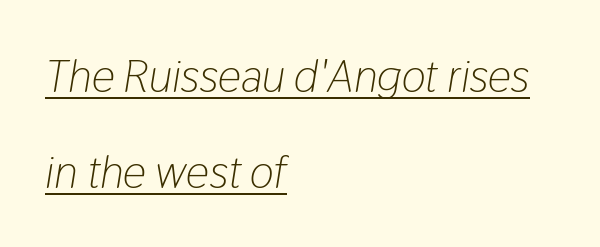
Do the characters align in a grid? No, the font is proportional. Where is the straight margin? On the left. Compared with a typical body face, this is equally light or lighter still. These characters rest on top of a visible drawn line. Would a proofreader flag this as italicized? Yes.
